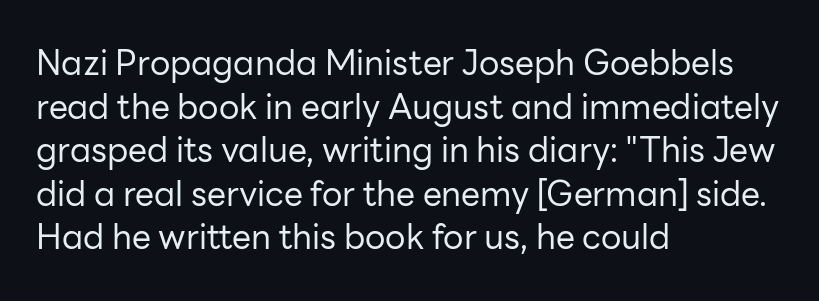
Q: Is the text bold? A: No.
Q: Is the text italic (slanted)? A: No, it is upright.
Q: Is the typeface a serif or a sans-serif typeface? A: Sans-serif.
Q: Is the text underlined? A: No.
Q: How is the paragraph aligned? A: Left-aligned.
Q: Is the spacing between letters normal or unusually wide? A: Normal.
Q: Is the spacing between lines tight, normal or loose? A: Normal.
Q: Width (condensed, normal, or wide)? A: Normal.
Q: Stroke contrast? A: Low.
Q: x-height? A: Medium.
Q: Monospaced? A: No.
